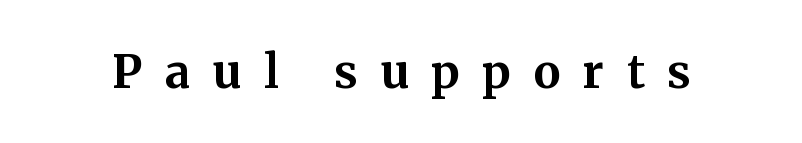
{"serif": "yes", "italic": "no", "bold": "yes", "weight": "bold", "width": "normal", "stroke_contrast": "medium", "x_height": "medium", "monospaced": "no", "underline": "no", "letter_spacing": "wide", "letter_spacing_em": 0.49, "glyph_px": 46}
